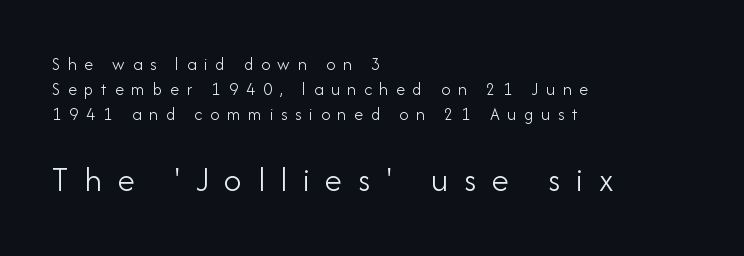
{"serif": "no", "italic": "no", "bold": "no", "weight": "light", "width": "normal", "stroke_contrast": "low", "x_height": "small", "monospaced": "no", "underline": "no", "align": "left", "line_spacing": "normal", "line_spacing_ratio": 1.38, "letter_spacing": "wide", "letter_spacing_em": 0.43, "larger_block": "second", "size_ratio": 2.0, "glyph_px": 36}
